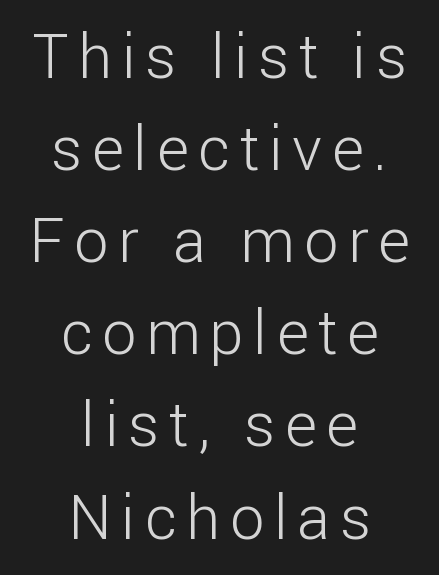
The weight tops out at a normal text grade. A sans-serif font was chosen for this passage. Typeset on center — no edge is straight. The passage shown is typed in a proportional face where columns would drift. Descenders are the only things crossing below the line.
